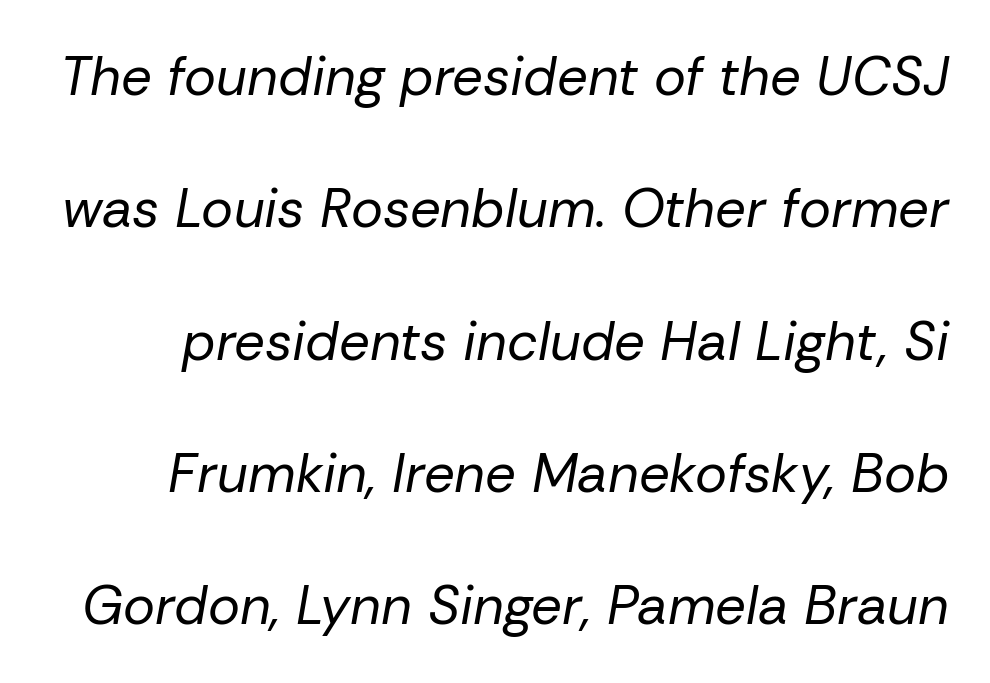
Compared with typical paragraphs, the rows here are farther apart. Is the letter spacing exaggerated? No — it looks like the ordinary default. The face used here is proportionally spaced, like ordinary book or web type. Plain, unruled lines of type.
